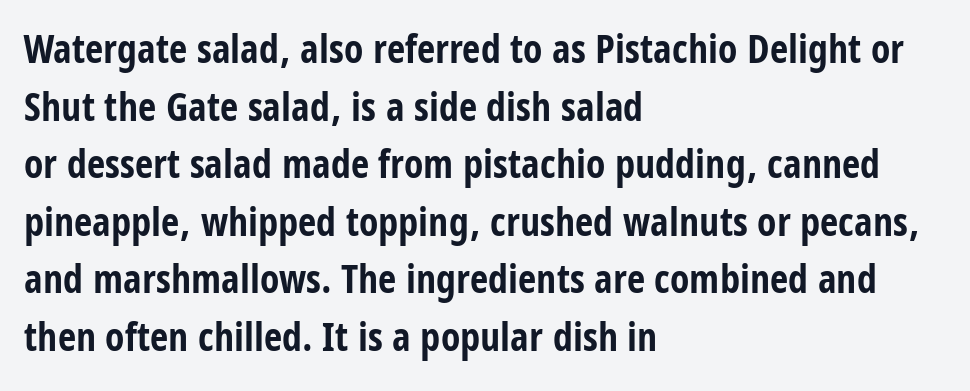
{"serif": "no", "italic": "no", "bold": "yes", "weight": "bold", "width": "condensed", "stroke_contrast": "low", "x_height": "large", "monospaced": "no", "underline": "no", "align": "left", "line_spacing": "normal", "line_spacing_ratio": 1.44, "letter_spacing": "normal", "letter_spacing_em": 0.0, "glyph_px": 40}
